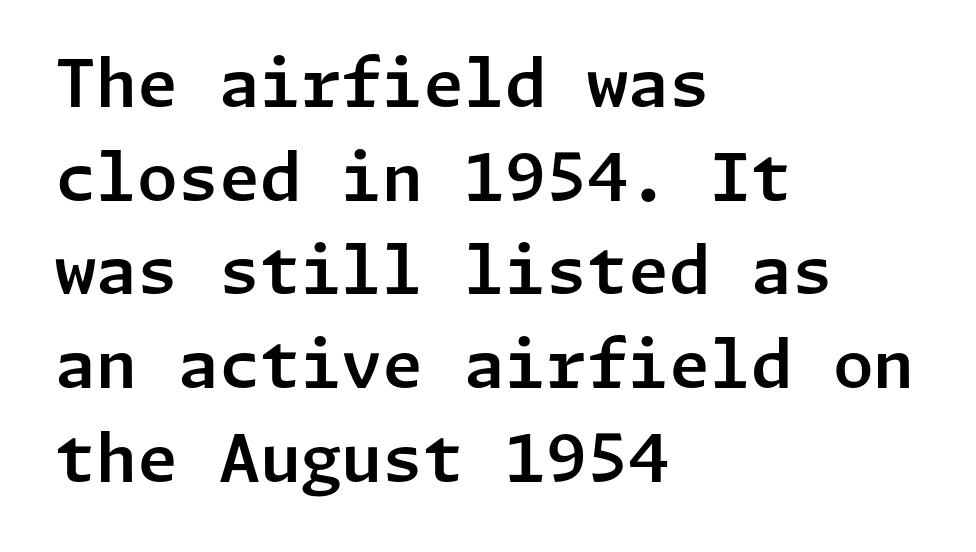
The image shows 66 px sans-serif type, upright; set left-aligned, normal line spacing (1.42x), normal letter spacing, not underlined; low stroke contrast and a medium x-height.
